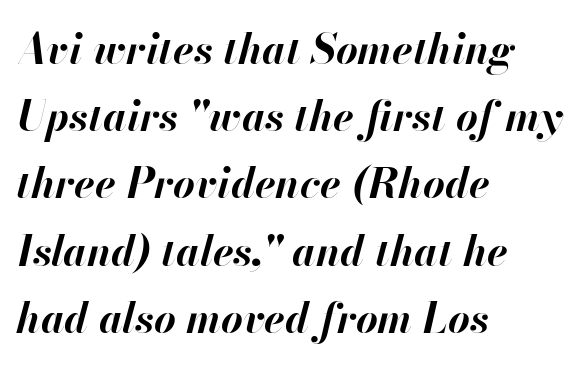
The image shows 42 px bold type, italic (leaning right); set left-aligned, normal line spacing (1.6x), normal letter spacing, not underlined; high stroke contrast and a small x-height.
